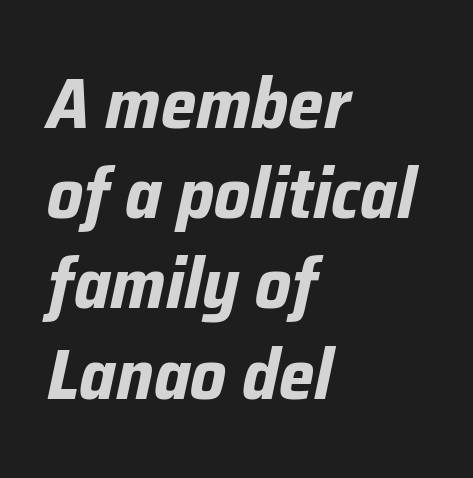
Rows of type keep a routine distance in the vertical direction. The face used here has a pronounced slope to its letters. Where is the straight margin? On the left. Underline: absent. Here the designer chose a conventional face with non-uniform glyph widths. The passage shown has conventional tracking throughout.
